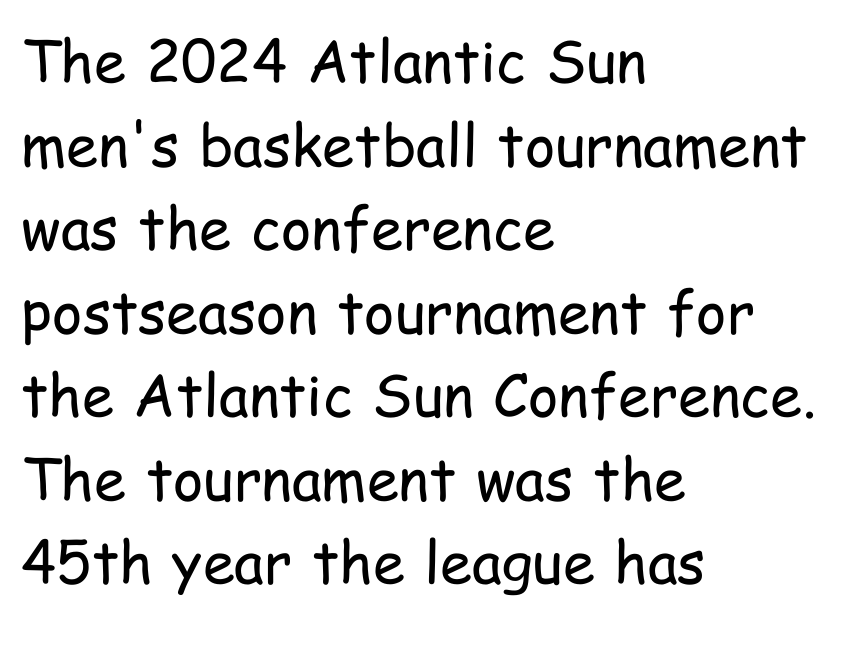
The image shows 58 px regular-weight, condensed sans-serif type, upright; set left-aligned, normal line spacing (1.44x), normal letter spacing, not underlined; low stroke contrast and a medium x-height.
